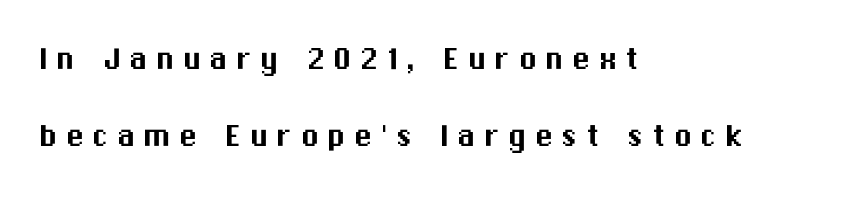
{"serif": "no", "italic": "no", "width": "normal", "stroke_contrast": "medium", "x_height": "medium", "monospaced": "no", "underline": "no", "align": "left", "line_spacing": "loose", "line_spacing_ratio": 2.09, "letter_spacing": "wide", "letter_spacing_em": 0.22, "glyph_px": 37}
